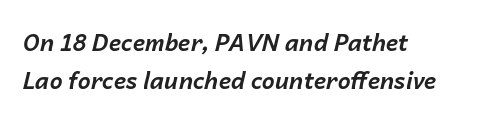
Q: Is the text bold? A: Yes.
Q: Is the text italic (slanted)? A: Yes, it leans right by about 14 degrees.
Q: Is the text underlined? A: No.
Q: How is the paragraph aligned? A: Left-aligned.
Q: Is the spacing between letters normal or unusually wide? A: Normal.
Q: Is the spacing between lines tight, normal or loose? A: Normal.
